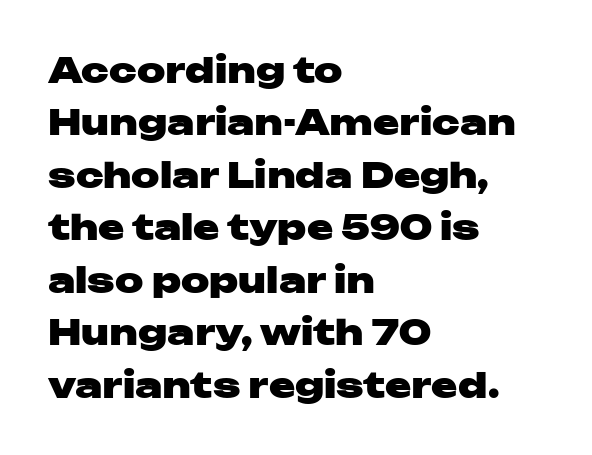
{"serif": "no", "italic": "no", "bold": "yes", "weight": "heavy", "width": "wide", "stroke_contrast": "low", "x_height": "medium", "monospaced": "no", "underline": "no", "align": "left", "line_spacing": "normal", "line_spacing_ratio": 1.5, "letter_spacing": "normal", "letter_spacing_em": 0.0, "glyph_px": 35}
